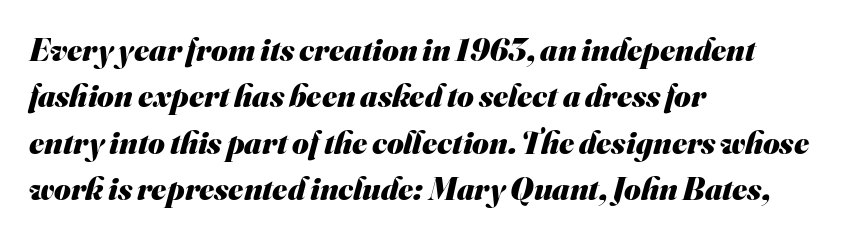
Weight: bold. The passage shown is not underscored anywhere. The face used here is a sans, in the tradition of grotesques and geometrics. Horizontal bands of white between lines are of average thickness. Line beginnings align vertically; line endings do not.
